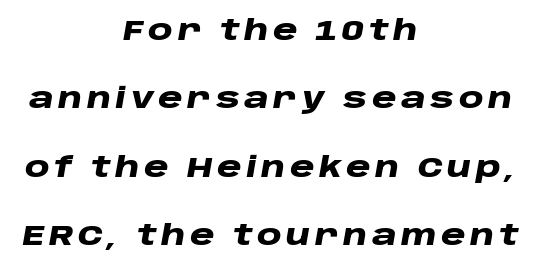
The image shows 28 px heavy, wide type, italic (leaning right); set centered, loose line spacing (2.44x), not underlined; low stroke contrast and a large x-height.
